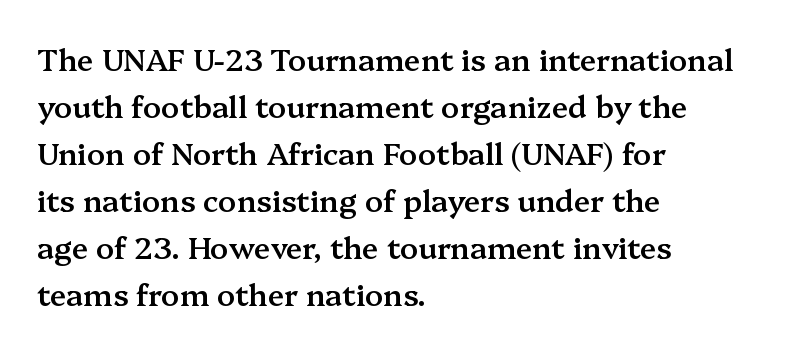
{"serif": "yes", "italic": "no", "bold": "semi", "weight": "semibold", "width": "normal", "stroke_contrast": "medium", "x_height": "medium", "monospaced": "no", "underline": "no", "align": "left", "line_spacing": "normal", "line_spacing_ratio": 1.57, "letter_spacing": "normal", "letter_spacing_em": 0.0, "glyph_px": 30}
